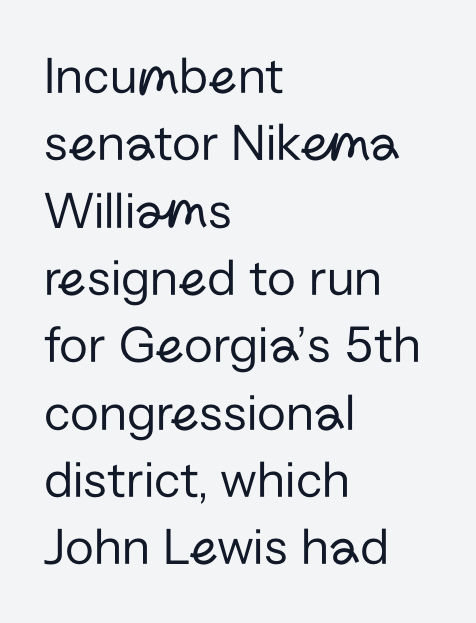
{"serif": "no", "italic": "no", "bold": "no", "weight": "regular", "width": "normal", "stroke_contrast": "low", "x_height": "medium", "monospaced": "no", "underline": "no", "align": "left", "line_spacing": "normal", "line_spacing_ratio": 1.27, "letter_spacing": "normal", "letter_spacing_em": 0.0, "glyph_px": 53}
